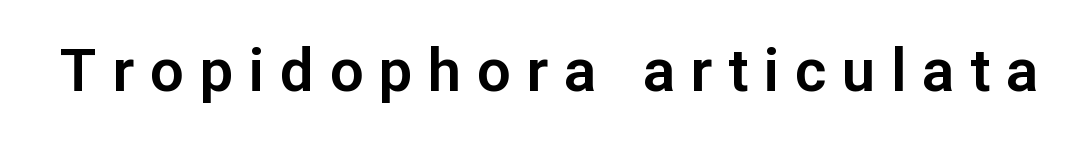
The image shows 60 px sans-serif type, upright; set unusually wide letter spacing (+0.26 em), not underlined; low stroke contrast and a medium x-height.
